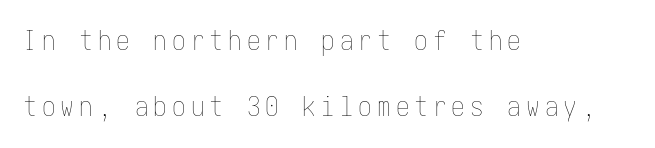
Q: Is the text bold? A: No.
Q: Is the text italic (slanted)? A: No, it is upright.
Q: Is the text underlined? A: No.
Q: How is the paragraph aligned? A: Left-aligned.
Q: Is the spacing between lines tight, normal or loose? A: Loose.
